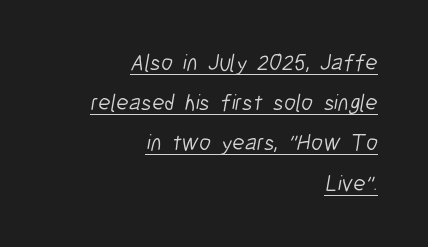
The image shows 23 px text type; set right-aligned, line spacing 1.75x, normal letter spacing, underlined.
